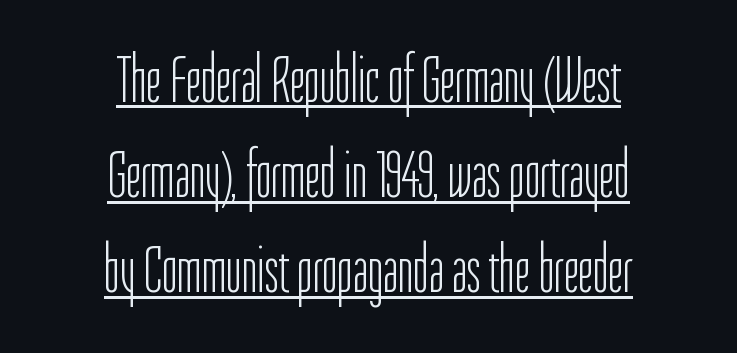
The rendering keeps characters at their native spacing. Looks like someone drew a line under every word here. The lettering holds an erect, upright posture throughout. Bold? No — there's no thickening of the strokes.
